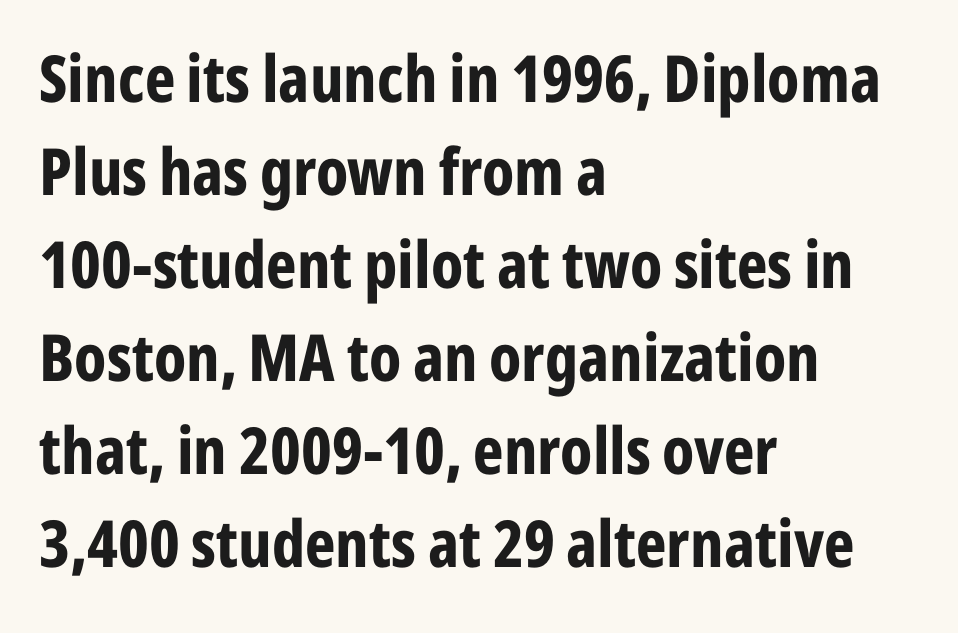
The image shows 65 px bold, condensed sans-serif type, upright; set left-aligned, normal line spacing (1.43x), normal letter spacing, not underlined; low stroke contrast and a medium x-height.
